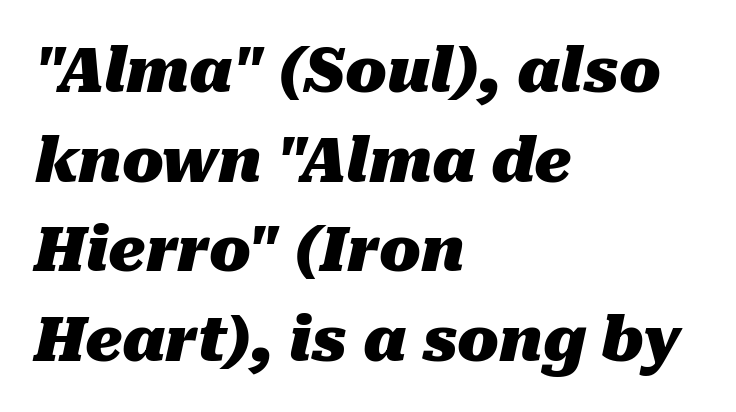
Q: Is the text bold? A: Yes.
Q: Is the text italic (slanted)? A: Yes, it leans right by about 10 degrees.
Q: Is the text underlined? A: No.
Q: How is the paragraph aligned? A: Left-aligned.
Q: Is the spacing between letters normal or unusually wide? A: Normal.
Q: Is the spacing between lines tight, normal or loose? A: Normal.
Q: Width (condensed, normal, or wide)? A: Normal.
Q: Stroke contrast? A: Medium.
Q: x-height? A: Medium.
Q: Monospaced? A: No.
